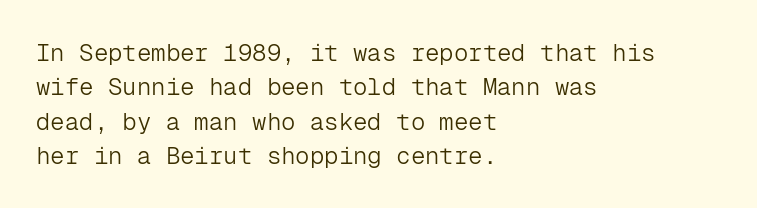
Q: Is the text bold? A: No.
Q: Is the text italic (slanted)? A: No, it is upright.
Q: Is the text underlined? A: No.
Q: How is the paragraph aligned? A: Left-aligned.
Q: Is the spacing between letters normal or unusually wide? A: Normal.
Q: Is the spacing between lines tight, normal or loose? A: Normal.
